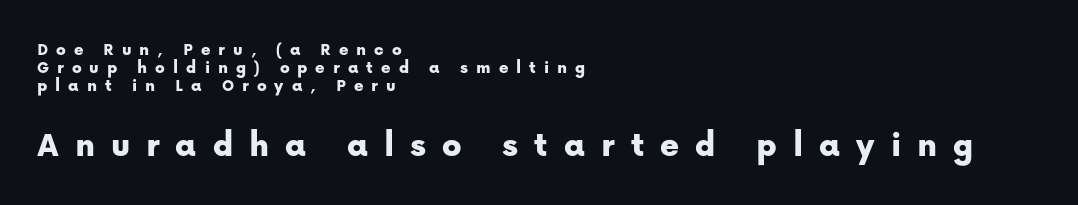
Check the space under the baseline: it is left empty. These lines were composed using upright roman letters. Is this a fixed-width face? No — the glyphs have proportional, varying widths. These two chunks differ in scale, with the bottom chunk taking the larger measure.
